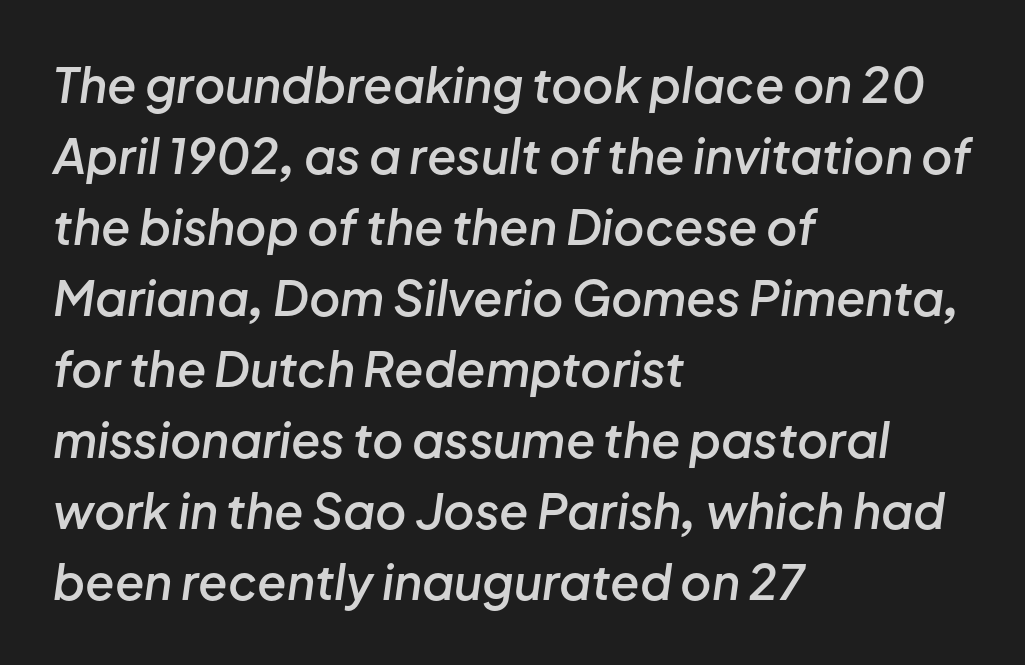
The image shows 48 px semibold type, italic (leaning right); set left-aligned, normal line spacing (1.48x), normal letter spacing, not underlined; low stroke contrast and a medium x-height.
